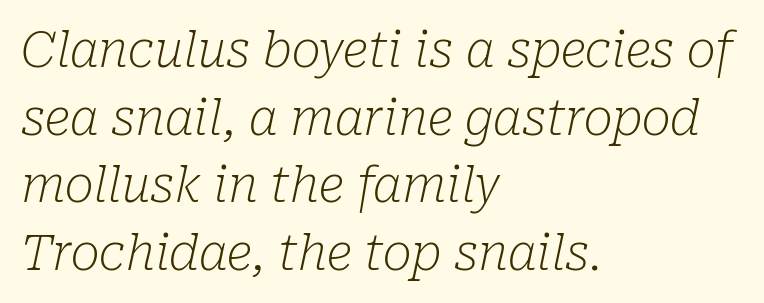
{"serif": "yes", "italic": "yes", "lean": "right", "slant_degrees": 10, "bold": "no", "weight": "light", "width": "normal", "stroke_contrast": "low", "x_height": "medium", "monospaced": "no", "underline": "no", "align": "left", "line_spacing": "normal", "line_spacing_ratio": 1.38, "letter_spacing": "normal", "letter_spacing_em": 0.0, "glyph_px": 49}
